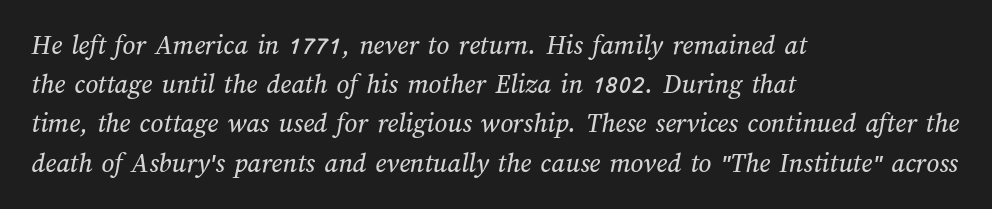
Anything drawn beneath the words? Only blank space. The rag falls on the right side of this text block. The line-height multiplier appears to be the usual default. Between one letter and the next there's only the usual sliver of space. A typesetter would call this proportional, since set widths differ per character.
